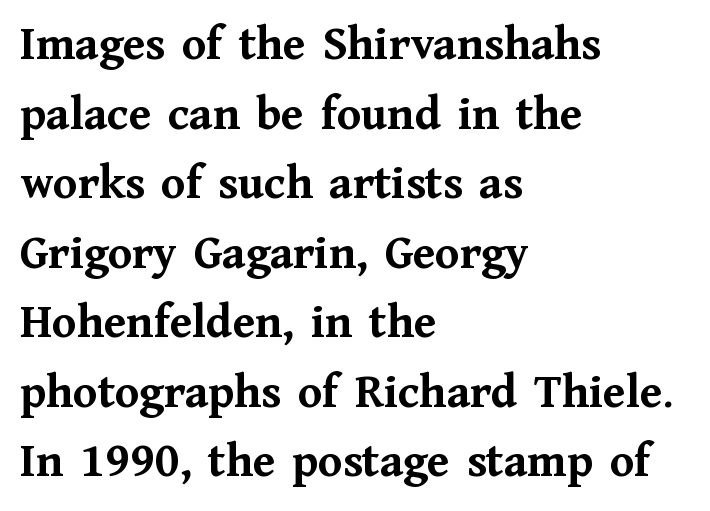
The image shows 49 px semibold serif type, upright; set left-aligned, normal line spacing (1.42x), normal letter spacing, not underlined; medium stroke contrast and a medium x-height.
